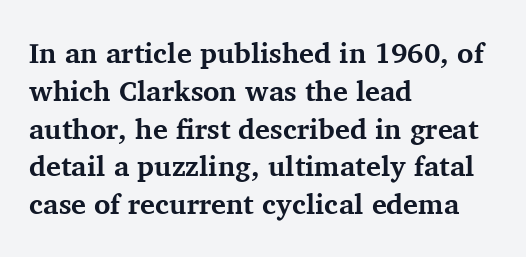
Descender tails drop into unmarked territory. Regarding leading, the lines here are spaced in the standard way. Is there any slant? The stems are plumb. Each letter's strokes conclude with small projecting serifs. Varying glyph widths throughout — classic text-font behaviour. A student would call this left alignment; a typographer would say flush left, rag right.
